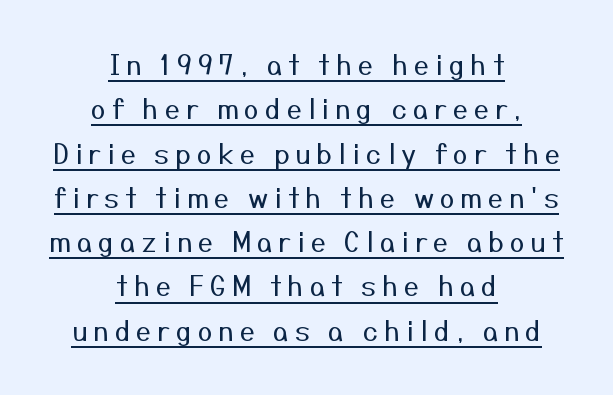
Q: Is the text bold? A: No.
Q: Is the text italic (slanted)? A: No, it is upright.
Q: Is the text underlined? A: Yes.
Q: How is the paragraph aligned? A: Centered.
Q: Is the spacing between letters normal or unusually wide? A: Unusually wide.
Q: Is the spacing between lines tight, normal or loose? A: Normal.
